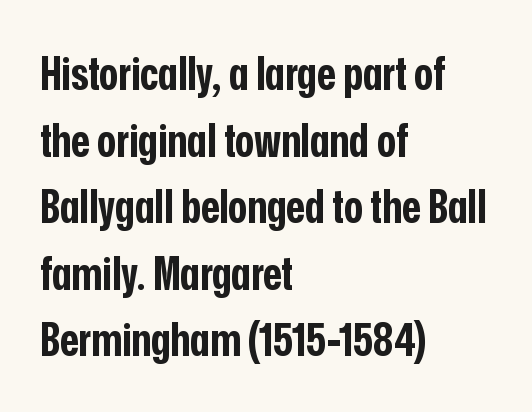
The image shows 45 px bold, condensed sans-serif type, upright; set left-aligned, normal line spacing (1.48x), normal letter spacing, not underlined; low stroke contrast and a medium x-height.
